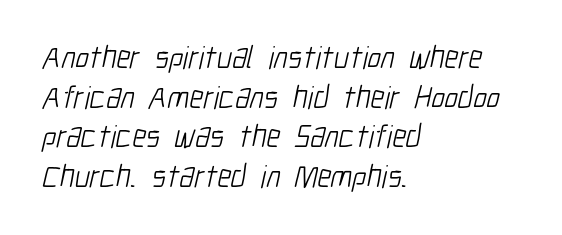
The image shows 32 px light, condensed sans-serif type; set left-aligned, line spacing 1.24x, normal letter spacing, not underlined; low stroke contrast and a medium x-height.
